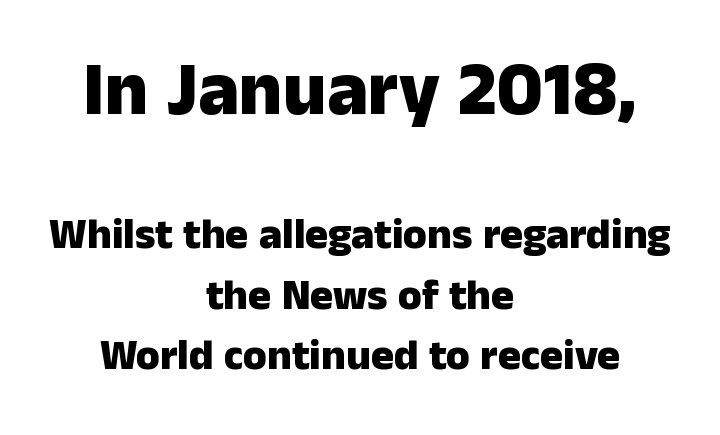
Q: Is the text bold? A: Yes.
Q: Is the text italic (slanted)? A: No, it is upright.
Q: Is the typeface a serif or a sans-serif typeface? A: Sans-serif.
Q: Is the text underlined? A: No.
Q: How is the paragraph aligned? A: Centered.
Q: Is the spacing between letters normal or unusually wide? A: Normal.
Q: Is the spacing between lines tight, normal or loose? A: Normal.
Q: Which block of text is set in a larger size, the first (top) or the second (bottom)? A: The first (top) one.
Q: Width (condensed, normal, or wide)? A: Normal.
Q: Stroke contrast? A: Low.
Q: x-height? A: Medium.
Q: Monospaced? A: No.
